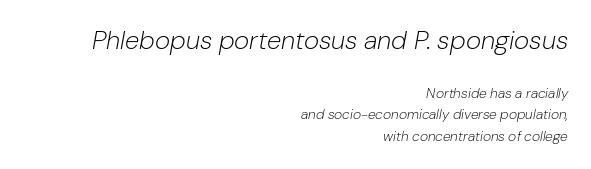
{"italic": "yes", "lean": "right", "slant_degrees": 10, "bold": "no", "underline": "no", "align": "right", "line_spacing": "normal", "line_spacing_ratio": 1.54, "letter_spacing": "normal", "letter_spacing_em": 0.0, "larger_block": "first", "size_ratio": 1.86, "glyph_px": 26}
